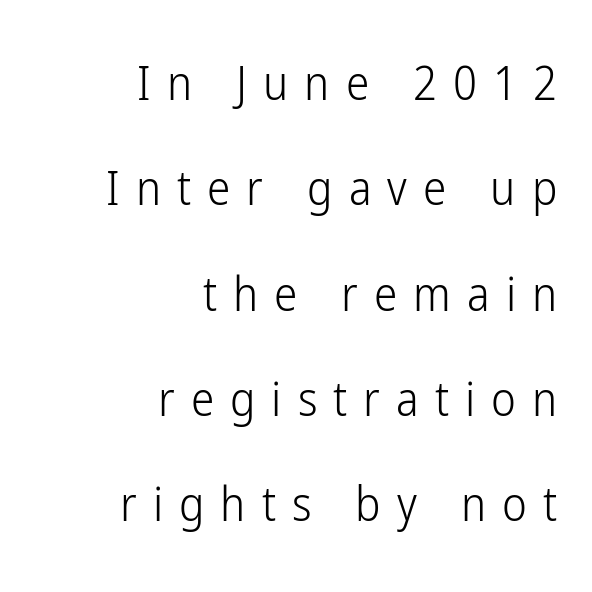
Nothing sits at the stroke ends, so this counts as sans-serif. Tall strokes in this sample are plumb rather than angled. Letters have the restrained weight of plain body copy at most. Words float on clear page, feet unadorned. The ragged edge is on the left, which tells us the setting is flush right. A typesetter would call this leading open, well beyond the default.
